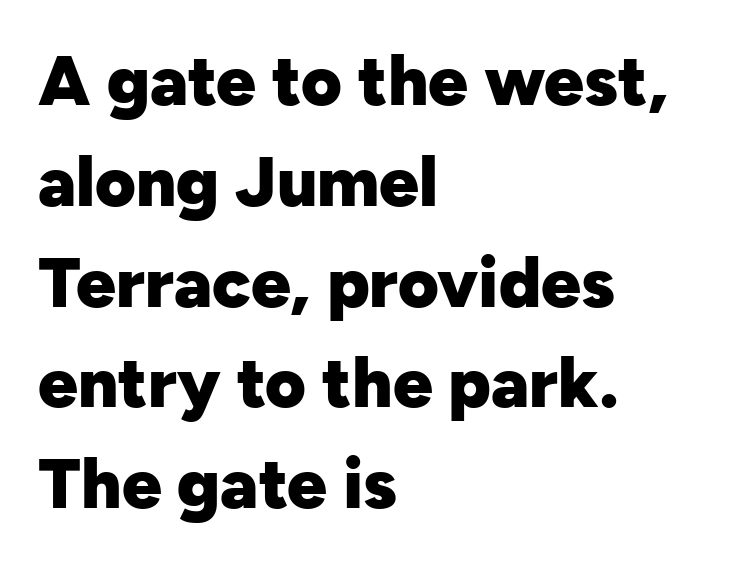
Posture: upright roman. Just letters on the line, the space beneath them empty. This is sans-serif lettering, the kind often seen on screens and signage. Varying glyph widths throughout — classic text-font behaviour. These lines sit exactly where default settings would place them.
